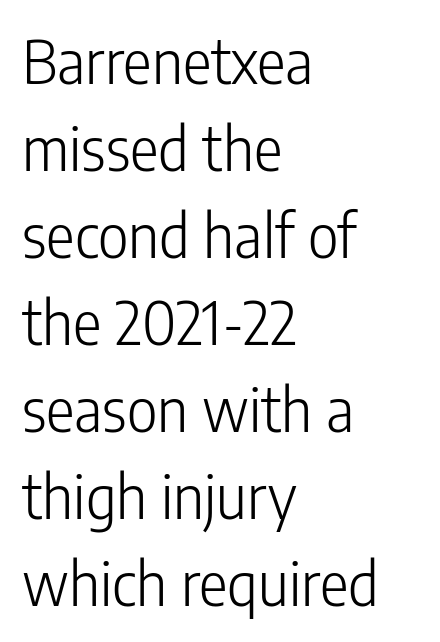
The letters advance in unequal steps, a hallmark of proportional type. Leading: standard. The characters display no serif detailing; their extremities are plain. Each stroke keeps to a modest, everyday thickness or less. In terms of posture, this sample is upright. Unmarked baselines from the first word to the last.
